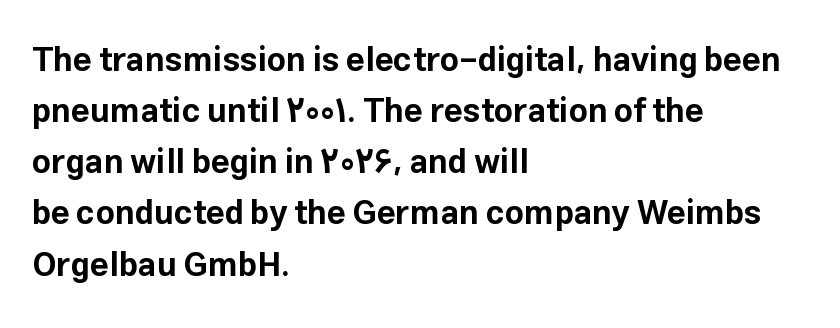
The image shows 33 px bold sans-serif type, upright; set left-aligned, normal line spacing (1.55x), normal letter spacing, not underlined; low stroke contrast and a medium x-height.
